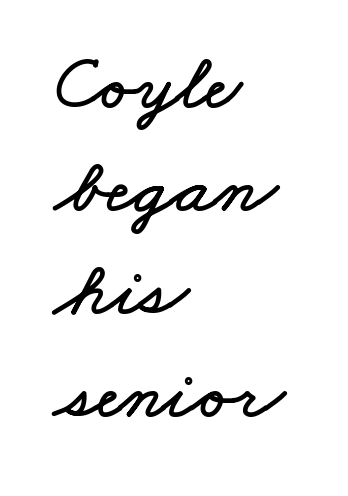
Q: Is the text underlined? A: No.
Q: How is the paragraph aligned? A: Left-aligned.
Q: Is the spacing between letters normal or unusually wide? A: Normal.
Q: Is the spacing between lines tight, normal or loose? A: Normal.
Q: Width (condensed, normal, or wide)? A: Wide.
Q: Stroke contrast? A: Low.
Q: x-height? A: Small.
Q: Monospaced? A: No.
